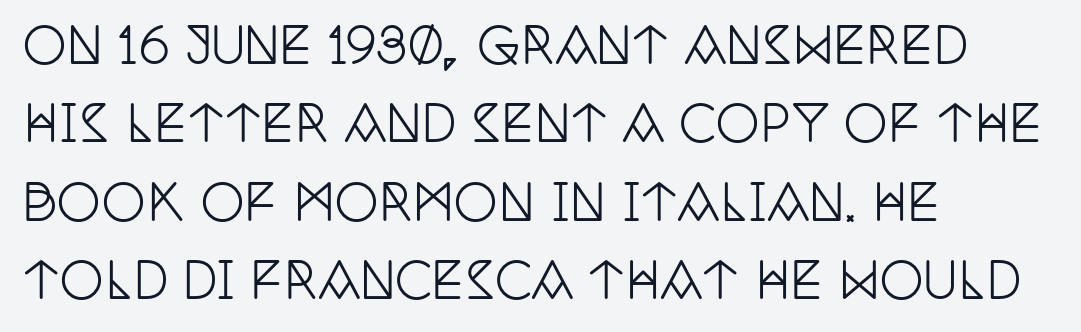
Stroke terminals: seriffed. Words float on clear page, feet unadorned. Honestly, the letter spacing is just normal — you wouldn't notice it. Looks like regular typesetting: each glyph gets only the width it needs. Quick note: not italic, upright.
